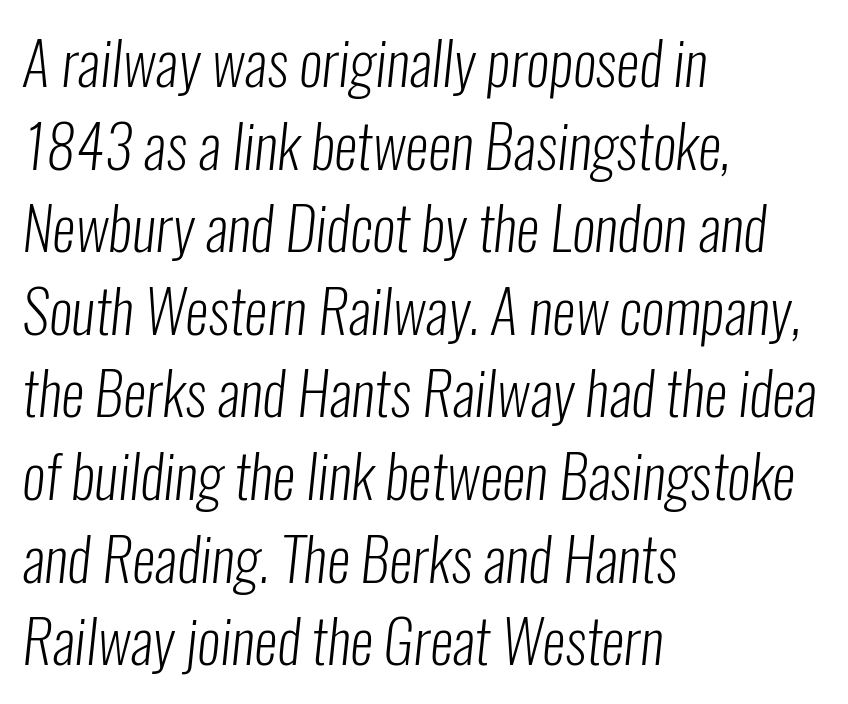
Q: Is the text bold? A: No.
Q: Is the typeface a serif or a sans-serif typeface? A: Sans-serif.
Q: Is the text underlined? A: No.
Q: How is the paragraph aligned? A: Left-aligned.
Q: Is the spacing between letters normal or unusually wide? A: Normal.
Q: Is the spacing between lines tight, normal or loose? A: Normal.
Q: Width (condensed, normal, or wide)? A: Condensed.
Q: Stroke contrast? A: Low.
Q: x-height? A: Medium.
Q: Monospaced? A: No.
